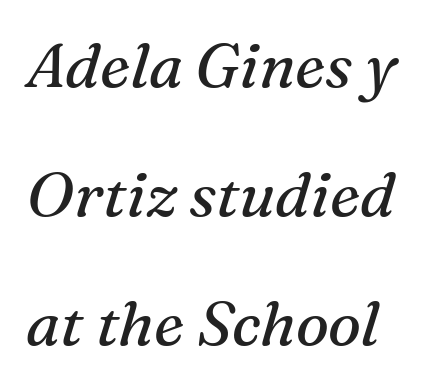
The passage shown is not bold in any degree. The passage shown has conventional tracking throughout. Just letters on the line, the space beneath them empty. Line beginnings align vertically; line endings do not. A typesetter would call this proportional, since set widths differ per character.
